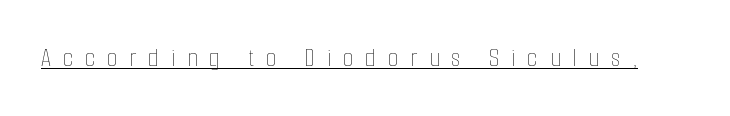
If you drew a line through each stem, it would be perfectly vertical. Is the type heavy? It reads as light-to-regular instead. The passage shown has open, widely tracked lettering throughout. A baseline rule has been typeset under these characters.
